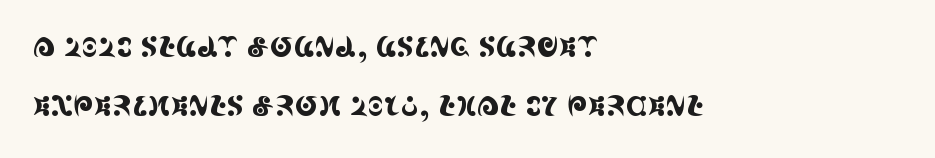
Q: Is the text italic (slanted)? A: No, it is upright.
Q: Is the typeface a serif or a sans-serif typeface? A: Serif.
Q: Is the text underlined? A: No.
Q: How is the paragraph aligned? A: Left-aligned.
Q: Is the spacing between letters normal or unusually wide? A: Normal.
Q: Is the spacing between lines tight, normal or loose? A: Loose.
Q: Width (condensed, normal, or wide)? A: Condensed.
Q: x-height? A: Large.
Q: Monospaced? A: No.
